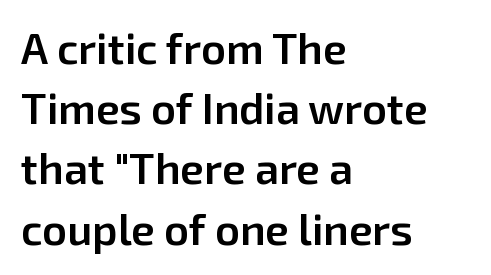
Note the varied advance widths — an 'i' is clearly narrower than an 'm'. This is the regular roman posture of the typeface. What stands out about the letter spacing? Nothing — it is the standard amount. A clean baseline with only descenders dipping below it.
